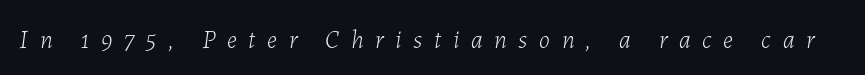
The image shows 25 px text type, italic (leaning right); set unusually wide letter spacing (+0.47 em), not underlined.
